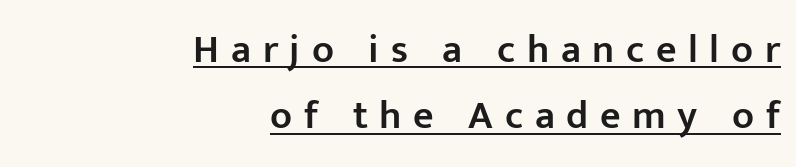
{"serif": "no", "italic": "no", "bold": "semi", "weight": "semibold", "width": "normal", "stroke_contrast": "low", "x_height": "medium", "monospaced": "no", "underline": "yes", "align": "right", "line_spacing": "normal", "line_spacing_ratio": 1.66, "letter_spacing": "wide", "letter_spacing_em": 0.29, "glyph_px": 40}
